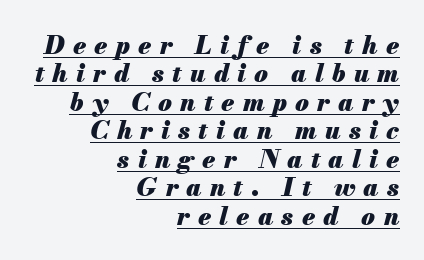
These lines huddle together more closely than default settings would place them. You'd pick this weight for a headline — it's a proper bold. Is the block centered? No — it sits flush against the right margin. Descenders here cross a horizontal rule under the line.
